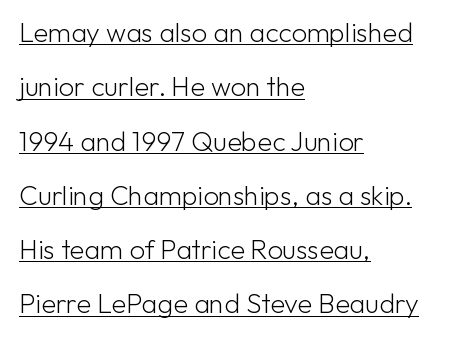
Line spacing here is loose. Looks like someone drew a line under every word here. Layout note: lines flush left. The letters stand straight up with perfectly vertical stems.
